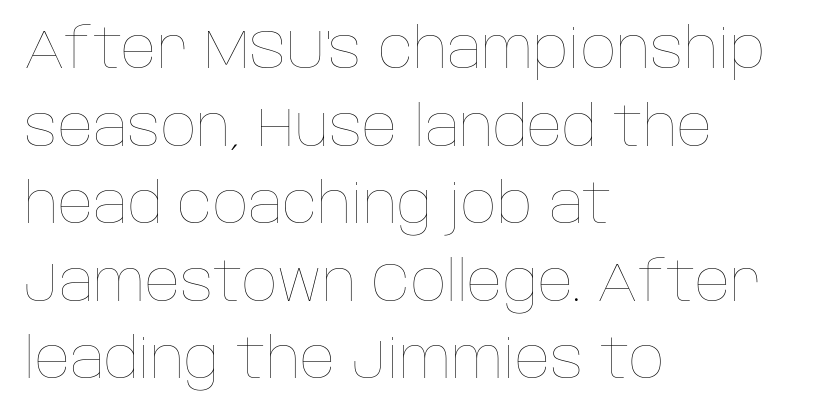
{"italic": "no", "bold": "no", "weight": "thin", "width": "normal", "stroke_contrast": "low", "x_height": "large", "monospaced": "no", "underline": "no", "align": "left", "line_spacing": "normal", "line_spacing_ratio": 1.41, "letter_spacing": "normal", "letter_spacing_em": 0.0, "glyph_px": 55}
